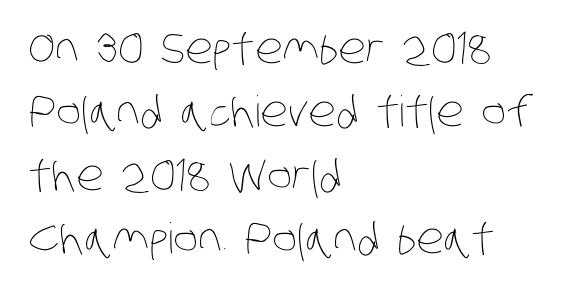
{"bold": "no", "weight": "thin", "width": "condensed", "stroke_contrast": "low", "x_height": "large", "monospaced": "no", "underline": "no", "align": "left", "line_spacing": "normal", "line_spacing_ratio": 1.51, "letter_spacing": "normal", "letter_spacing_em": 0.0, "glyph_px": 42}
